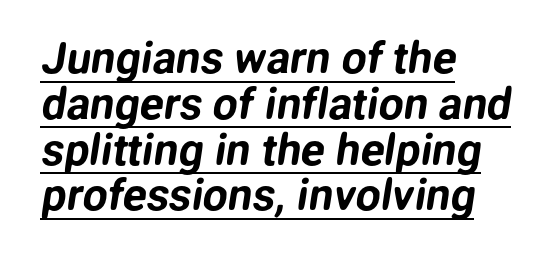
The image shows 44 px sans-serif type; set left-aligned, tight line spacing (1.04x), normal letter spacing, underlined; low stroke contrast and a medium x-height.
